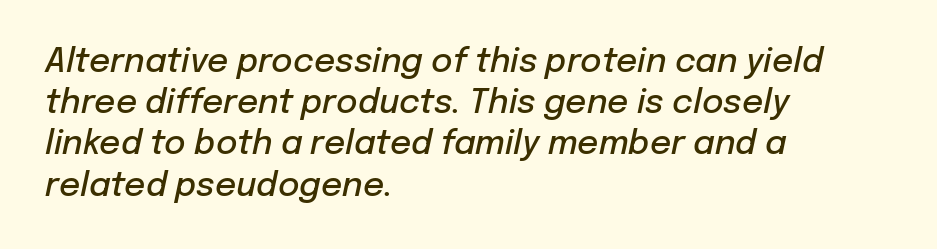
Q: Is the text bold? A: Semi-bold.
Q: Is the text italic (slanted)? A: Yes, it leans right by about 12 degrees.
Q: Is the text underlined? A: No.
Q: How is the paragraph aligned? A: Left-aligned.
Q: Is the spacing between letters normal or unusually wide? A: Normal.
Q: Is the spacing between lines tight, normal or loose? A: Normal.
Q: Width (condensed, normal, or wide)? A: Normal.
Q: Stroke contrast? A: Low.
Q: x-height? A: Medium.
Q: Monospaced? A: No.
